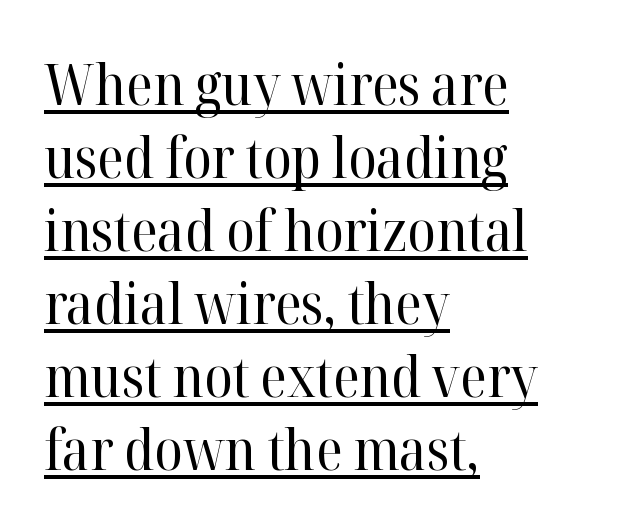
{"serif": "yes", "italic": "no", "bold": "no", "weight": "regular", "width": "normal", "stroke_contrast": "high", "x_height": "medium", "monospaced": "no", "underline": "yes", "align": "left", "line_spacing": "normal", "line_spacing_ratio": 1.28, "letter_spacing": "normal", "letter_spacing_em": 0.0, "glyph_px": 57}
